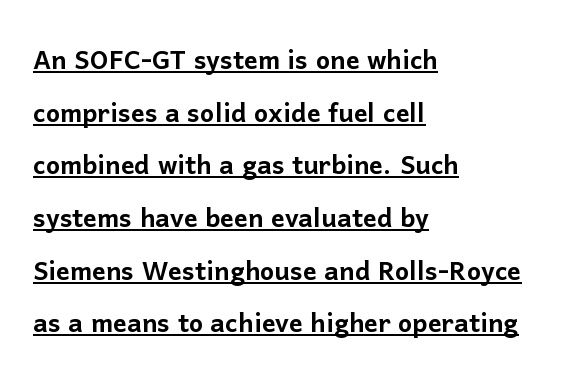
{"serif": "no", "italic": "no", "width": "normal", "stroke_contrast": "low", "x_height": "medium", "monospaced": "no", "underline": "yes", "align": "left", "line_spacing": "normal", "line_spacing_ratio": 1.55, "letter_spacing": "normal", "letter_spacing_em": 0.0, "glyph_px": 34}
